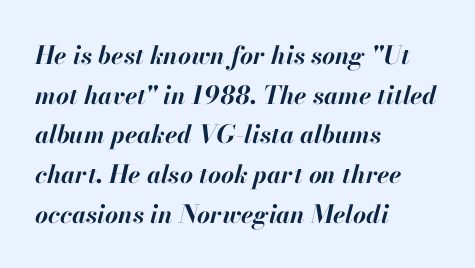
Q: Is the text bold? A: Yes.
Q: Is the text italic (slanted)? A: Yes, it leans right by about 13 degrees.
Q: Is the text underlined? A: No.
Q: How is the paragraph aligned? A: Left-aligned.
Q: Is the spacing between letters normal or unusually wide? A: Normal.
Q: Is the spacing between lines tight, normal or loose? A: Normal.
